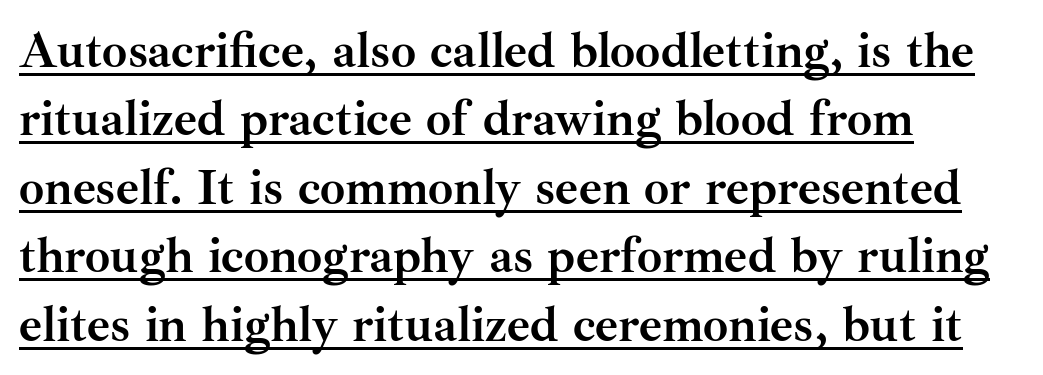
The image shows 50 px semibold serif type, upright; set left-aligned, normal line spacing (1.37x), normal letter spacing, underlined; medium stroke contrast and a small x-height.
